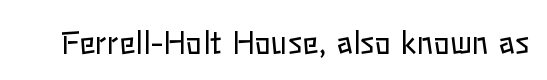
{"italic": "no", "bold": "no", "weight": "regular", "width": "normal", "stroke_contrast": "low", "x_height": "medium", "monospaced": "no", "underline": "no", "letter_spacing": "normal", "letter_spacing_em": 0.0, "glyph_px": 30}
